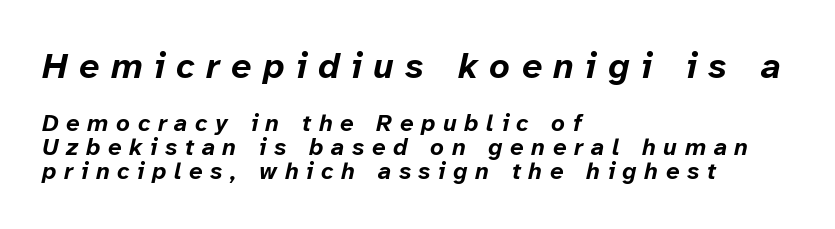
Q: Is the text bold? A: Yes.
Q: Is the text italic (slanted)? A: Yes, it leans right by about 12 degrees.
Q: Is the text underlined? A: No.
Q: How is the paragraph aligned? A: Left-aligned.
Q: Is the spacing between letters normal or unusually wide? A: Unusually wide.
Q: Is the spacing between lines tight, normal or loose? A: Tight.
Q: Which block of text is set in a larger size, the first (top) or the second (bottom)? A: The first (top) one.
Q: Width (condensed, normal, or wide)? A: Normal.
Q: Stroke contrast? A: Low.
Q: x-height? A: Medium.
Q: Monospaced? A: No.
